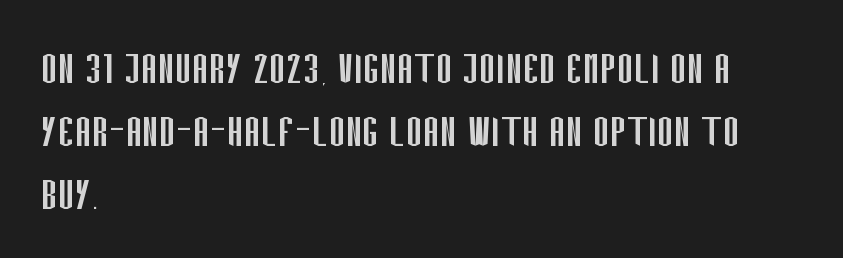
The image shows 50 px regular-weight, condensed sans-serif type, upright; set left-aligned, normal line spacing (1.26x), normal letter spacing, not underlined; low stroke contrast and a large x-height.
